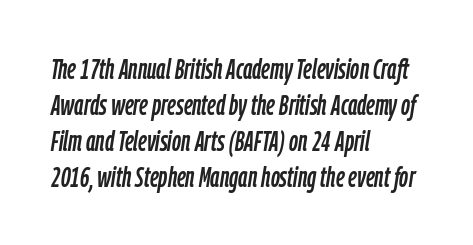
The glyphs are unaccompanied by any horizontal stroke below them. Think of a printed novel: that variable character pitch is what you see here. Short and long lines alike share a common starting point at left. Yep, that's italic — everything's leaning.
